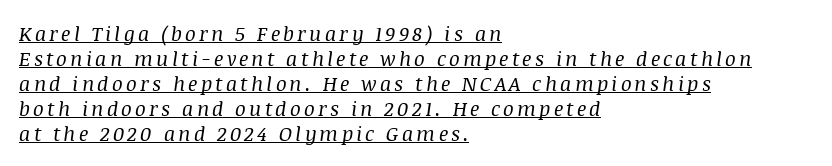
The image shows 20 px text type, italic (leaning right); set left-aligned, normal line spacing (1.25x), underlined.
